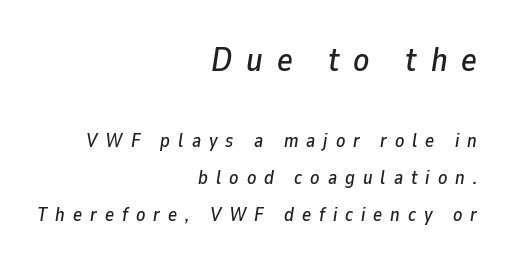
Q: Is the text italic (slanted)? A: Yes, it leans right by about 9 degrees.
Q: Is the text underlined? A: No.
Q: How is the paragraph aligned? A: Right-aligned.
Q: Is the spacing between letters normal or unusually wide? A: Unusually wide.
Q: Is the spacing between lines tight, normal or loose? A: Loose.
Q: Which block of text is set in a larger size, the first (top) or the second (bottom)? A: The first (top) one.
Q: Width (condensed, normal, or wide)? A: Normal.
Q: Stroke contrast? A: Low.
Q: x-height? A: Medium.
Q: Monospaced? A: No.
